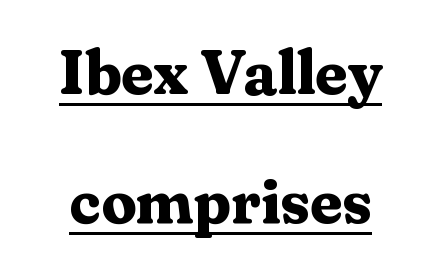
Q: Is the text bold? A: Yes.
Q: Is the text italic (slanted)? A: No, it is upright.
Q: Is the typeface a serif or a sans-serif typeface? A: Serif.
Q: Is the text underlined? A: Yes.
Q: Is the spacing between letters normal or unusually wide? A: Normal.
Q: Is the spacing between lines tight, normal or loose? A: Loose.
Q: Width (condensed, normal, or wide)? A: Normal.
Q: Stroke contrast? A: Medium.
Q: x-height? A: Medium.
Q: Monospaced? A: No.
